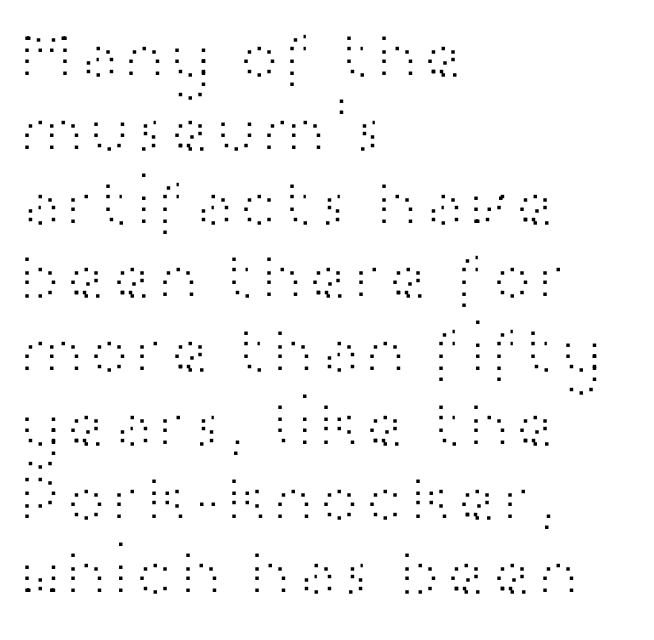
Every row of glyphs begins at an identical x-position on the left. The line texture is even and compact thanks to regular tracking. The designer dialed line spacing down below the default. A light-to-regular cut is what we see here. Plain, unruled lines of type.
